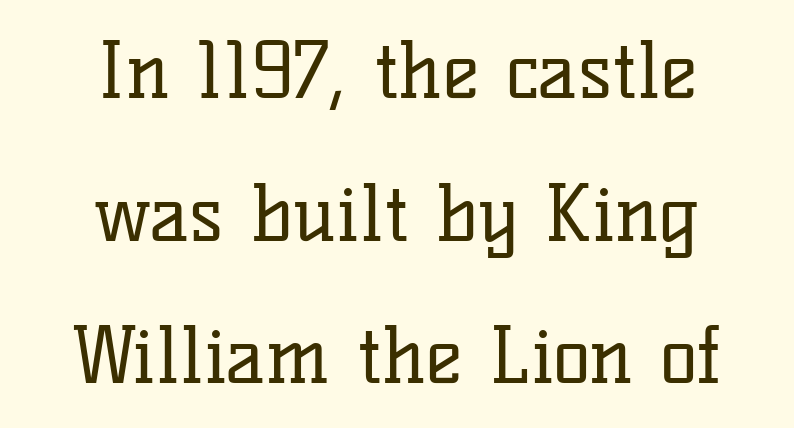
Q: Is the text bold? A: No.
Q: Is the text italic (slanted)? A: No, it is upright.
Q: Is the typeface a serif or a sans-serif typeface? A: Serif.
Q: Is the text underlined? A: No.
Q: How is the paragraph aligned? A: Centered.
Q: Is the spacing between letters normal or unusually wide? A: Normal.
Q: Width (condensed, normal, or wide)? A: Normal.
Q: Stroke contrast? A: Low.
Q: x-height? A: Medium.
Q: Monospaced? A: No.
